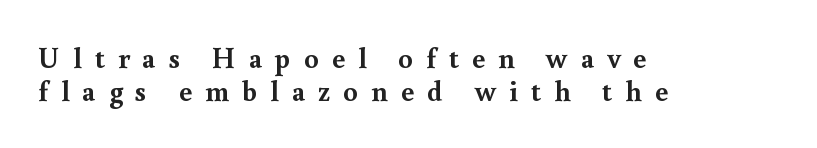
If you measured baseline to baseline, you'd find a short distance. The face used here is rendered with a markedly widened letterfit. Check the space under the baseline: it is left empty. These words are printed bold, with thick strokes throughout. You can tell from the footed stems that serif type was used. Is there any slant? The stems are plumb.
